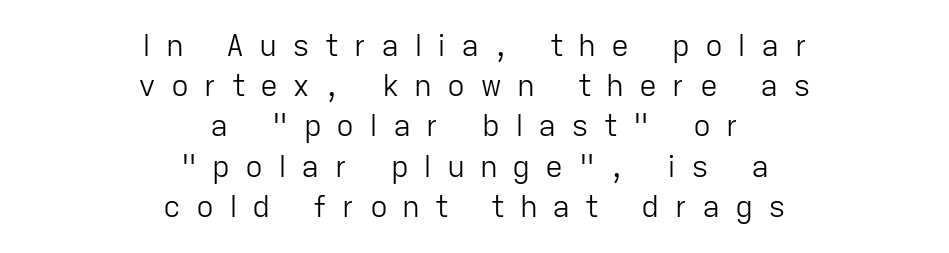
The image shows 30 px light sans-serif type, upright; set centered, normal line spacing (1.34x), unusually wide letter spacing (+0.49 em), not underlined; low stroke contrast and a medium x-height.
